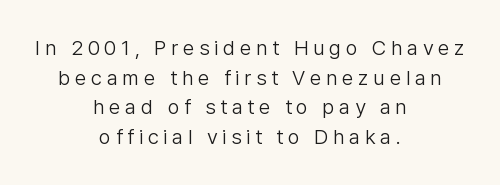
The image shows 21 px text type, upright; set centered, normal line spacing (1.41x), unusually wide letter spacing (+0.22 em), not underlined.
